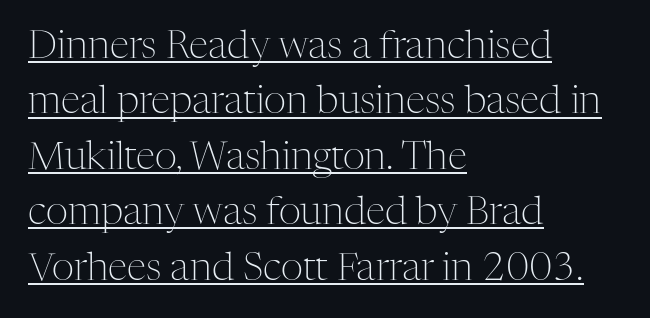
The image shows 39 px light serif type, upright; set left-aligned, normal line spacing (1.42x), normal letter spacing, underlined; medium stroke contrast and a medium x-height.
